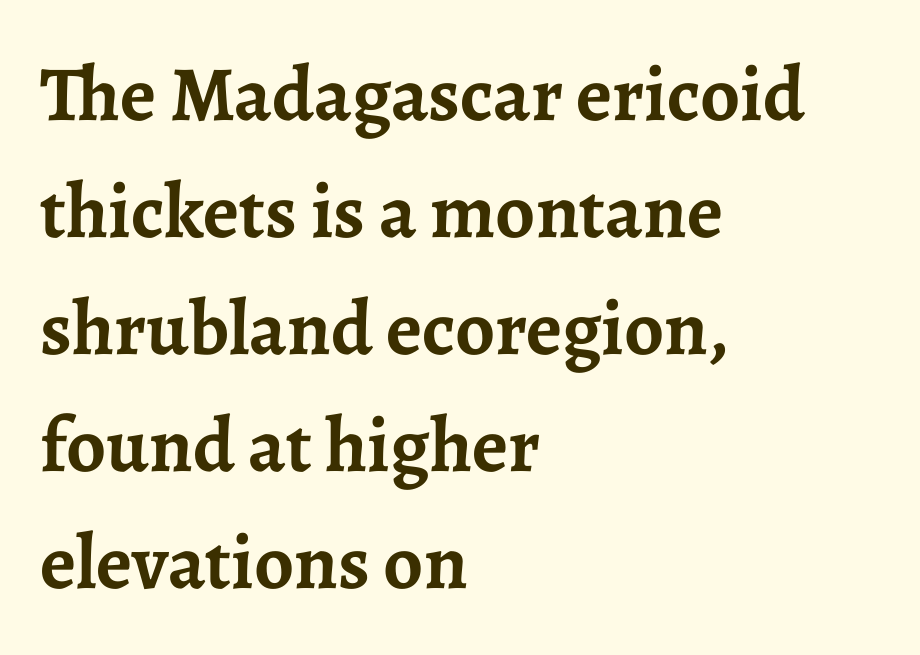
{"serif": "yes", "italic": "no", "bold": "yes", "weight": "semibold", "width": "normal", "stroke_contrast": "low", "x_height": "medium", "monospaced": "no", "underline": "no", "align": "left", "line_spacing": "normal", "line_spacing_ratio": 1.5, "letter_spacing": "normal", "letter_spacing_em": 0.0, "glyph_px": 78}
